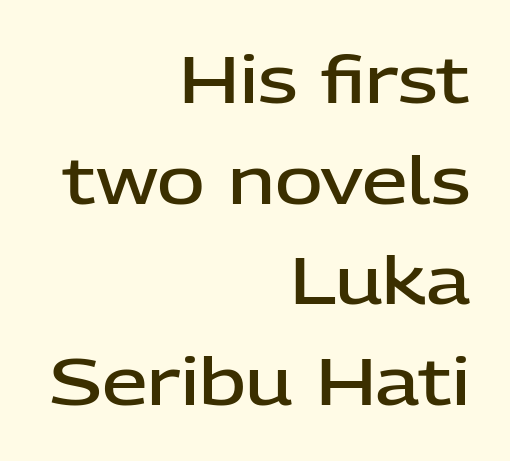
A typesetter would call this leading conventional body-copy spacing. Compared with an ordinary text face, these strokes are moderately heavier — a semibold. A bare baseline throughout the passage. Line endings align vertically; line beginnings do not.
